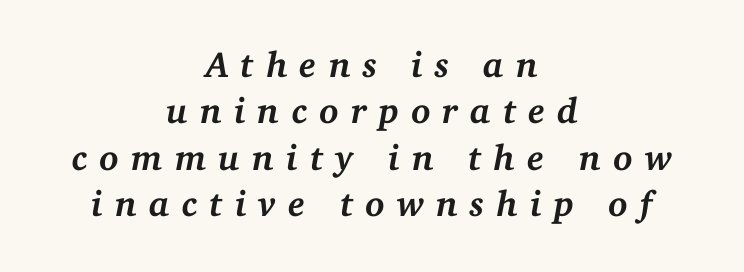
Q: Is the text bold? A: Yes.
Q: Is the text italic (slanted)? A: Yes, it leans right by about 11 degrees.
Q: Is the typeface a serif or a sans-serif typeface? A: Serif.
Q: Is the text underlined? A: No.
Q: How is the paragraph aligned? A: Centered.
Q: Is the spacing between letters normal or unusually wide? A: Unusually wide.
Q: Is the spacing between lines tight, normal or loose? A: Normal.
Q: Width (condensed, normal, or wide)? A: Normal.
Q: Stroke contrast? A: Medium.
Q: x-height? A: Medium.
Q: Monospaced? A: No.
